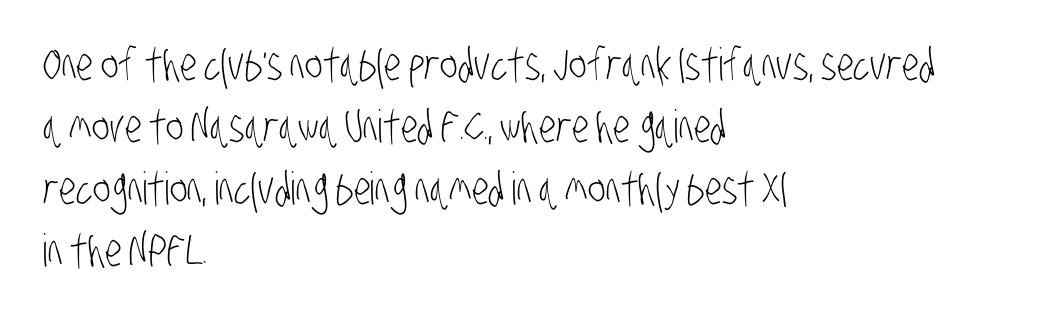
The image shows 45 px light, condensed sans-serif type; set left-aligned, normal line spacing (1.38x), normal letter spacing, not underlined; low stroke contrast and a large x-height.
